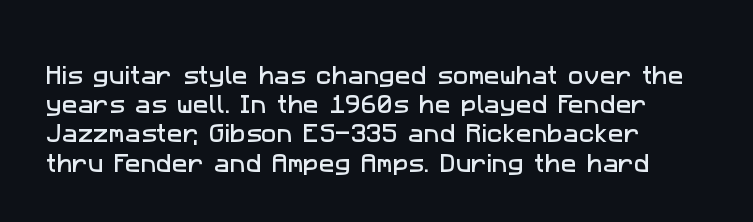
{"underline": "no", "line_spacing": "normal", "line_spacing_ratio": 1.39, "letter_spacing": "normal", "letter_spacing_em": 0.0, "glyph_px": 21}
